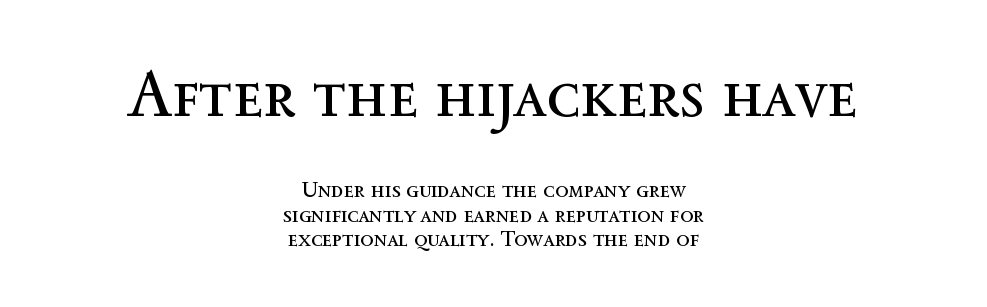
The image shows 65 px regular-weight type, upright; set centered, tight line spacing (1.1x), normal letter spacing, not underlined; the first (top) block is 2.95x larger; a medium x-height.
